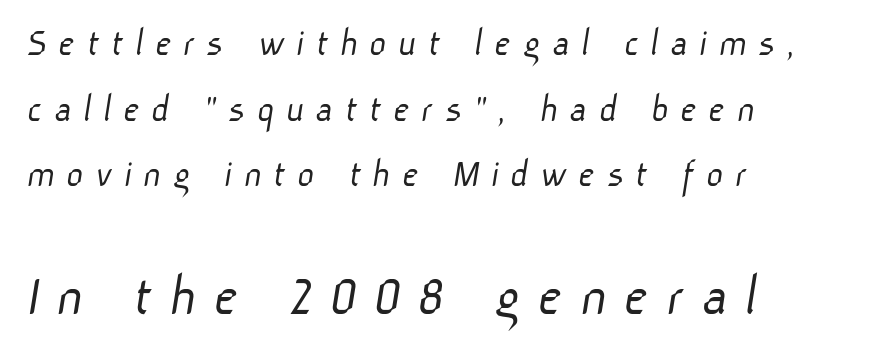
Q: Is the text bold? A: No.
Q: Is the typeface a serif or a sans-serif typeface? A: Sans-serif.
Q: Is the text underlined? A: No.
Q: How is the paragraph aligned? A: Left-aligned.
Q: Is the spacing between letters normal or unusually wide? A: Unusually wide.
Q: Is the spacing between lines tight, normal or loose? A: Normal.
Q: Which block of text is set in a larger size, the first (top) or the second (bottom)? A: The second (bottom) one.
Q: Width (condensed, normal, or wide)? A: Normal.
Q: Stroke contrast? A: Low.
Q: x-height? A: Medium.
Q: Monospaced? A: No.
